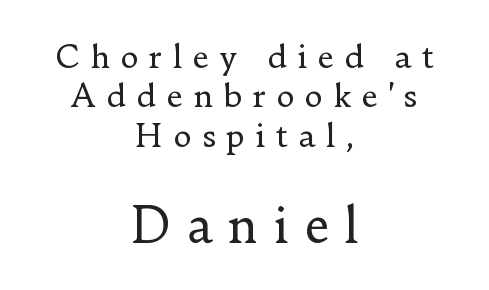
The image shows 48 px regular-weight serif type, upright; set centered, line spacing 1.23x, unusually wide letter spacing (+0.31 em), not underlined; the second (bottom) block is 1.5x larger; low stroke contrast and a small x-height.
